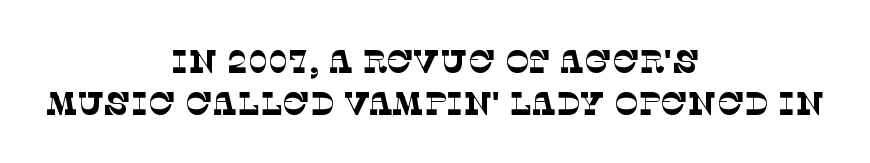
{"serif": "yes", "bold": "no", "weight": "thin", "width": "normal", "stroke_contrast": "low", "x_height": "large", "monospaced": "no", "underline": "no", "align": "center", "line_spacing": "normal", "line_spacing_ratio": 1.3, "letter_spacing": "normal", "letter_spacing_em": 0.0, "glyph_px": 32}
